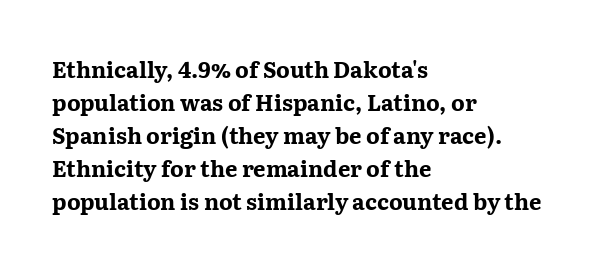
{"italic": "no", "bold": "yes", "underline": "no", "align": "left", "line_spacing": "normal", "line_spacing_ratio": 1.5, "letter_spacing": "normal", "letter_spacing_em": 0.0, "glyph_px": 22}
